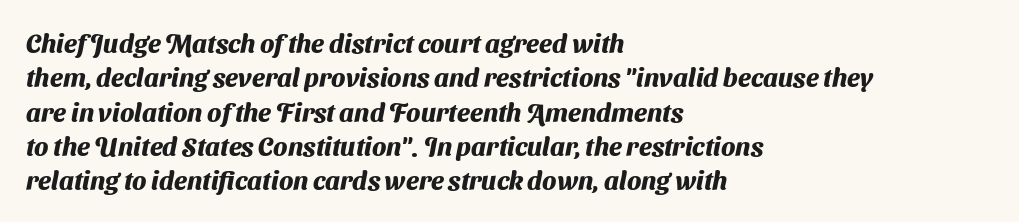
Q: Is the text bold? A: Yes.
Q: Is the text underlined? A: No.
Q: How is the paragraph aligned? A: Left-aligned.
Q: Is the spacing between letters normal or unusually wide? A: Normal.
Q: Is the spacing between lines tight, normal or loose? A: Normal.
